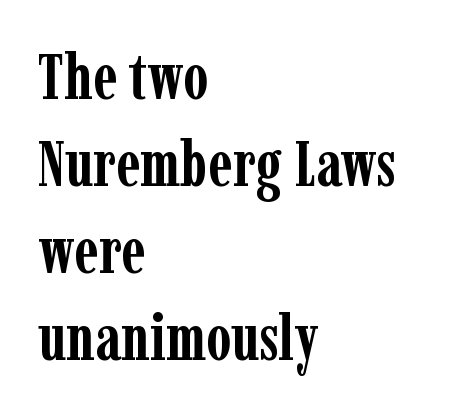
The image shows 64 px semibold, condensed serif type, upright; set left-aligned, normal line spacing (1.36x), normal letter spacing, not underlined; low stroke contrast and a medium x-height.
